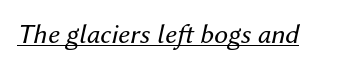
Q: Is the text bold? A: No.
Q: Is the text italic (slanted)? A: Yes, it leans right by about 12 degrees.
Q: Is the text underlined? A: Yes.
Q: Is the spacing between letters normal or unusually wide? A: Normal.
Q: Width (condensed, normal, or wide)? A: Normal.
Q: Stroke contrast? A: Medium.
Q: x-height? A: Medium.
Q: Monospaced? A: No.
